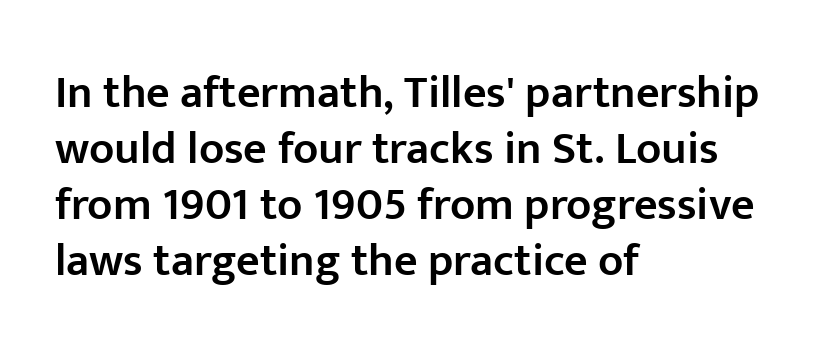
Q: Is the text bold? A: Semi-bold.
Q: Is the text italic (slanted)? A: No, it is upright.
Q: Is the typeface a serif or a sans-serif typeface? A: Sans-serif.
Q: Is the text underlined? A: No.
Q: How is the paragraph aligned? A: Left-aligned.
Q: Is the spacing between letters normal or unusually wide? A: Normal.
Q: Width (condensed, normal, or wide)? A: Normal.
Q: Stroke contrast? A: Low.
Q: x-height? A: Medium.
Q: Monospaced? A: No.
